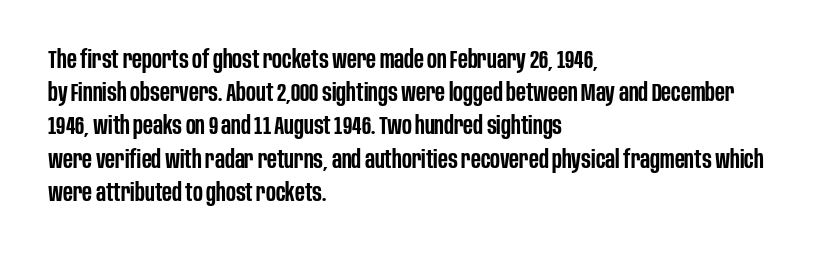
Which margin do the lines hug? The left one — the right edge is uneven. The space beneath each line is pristine and unruled. The line texture is even and compact thanks to regular tracking. Line spacing here is normal. The face used here is a semibold: visibly heavier than regular, lighter than bold.
